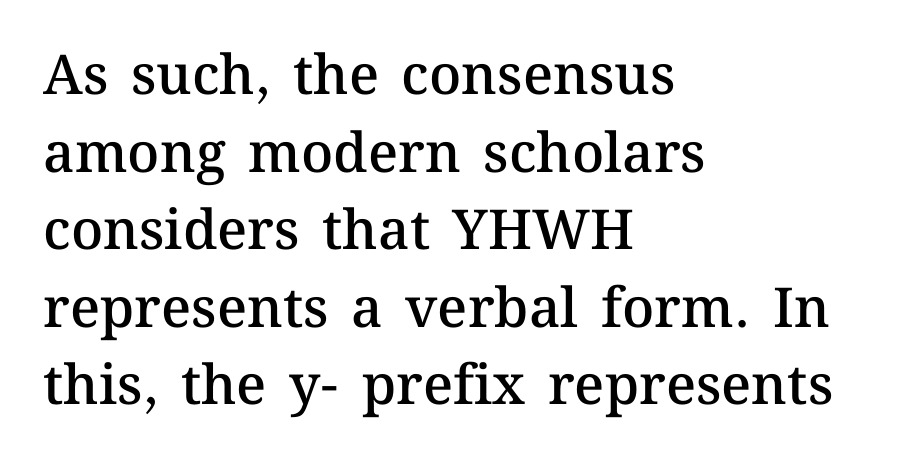
The image shows 55 px semibold type, upright; set left-aligned, normal line spacing (1.41x), normal letter spacing, not underlined; medium stroke contrast and a medium x-height.
